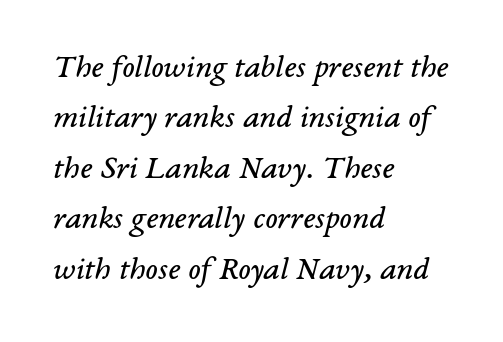
The image shows 33 px regular-weight serif type, italic (leaning right); set left-aligned, normal line spacing (1.53x), normal letter spacing, not underlined; low stroke contrast and a medium x-height.
